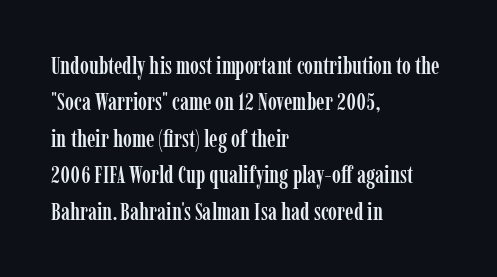
The image shows 24 px text type, upright; set left-aligned, normal line spacing (1.52x), normal letter spacing, not underlined.
